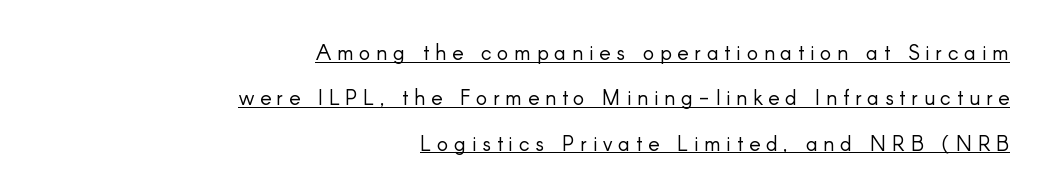
The image shows 21 px text type, upright; set right-aligned, loose line spacing (2.16x), unusually wide letter spacing (+0.28 em), underlined.
